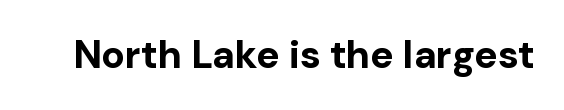
Q: Is the text bold? A: Yes.
Q: Is the text italic (slanted)? A: No, it is upright.
Q: Is the typeface a serif or a sans-serif typeface? A: Sans-serif.
Q: Is the text underlined? A: No.
Q: Is the spacing between letters normal or unusually wide? A: Normal.
Q: Width (condensed, normal, or wide)? A: Normal.
Q: Stroke contrast? A: Low.
Q: x-height? A: Medium.
Q: Monospaced? A: No.
